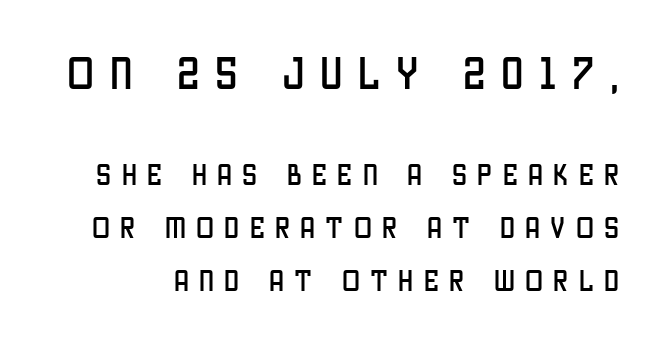
The image shows 36 px condensed sans-serif type, upright; set loose line spacing (2.2x), unusually wide letter spacing (+0.43 em), not underlined; the first (top) block is 1.5x larger; low stroke contrast and a large x-height.
